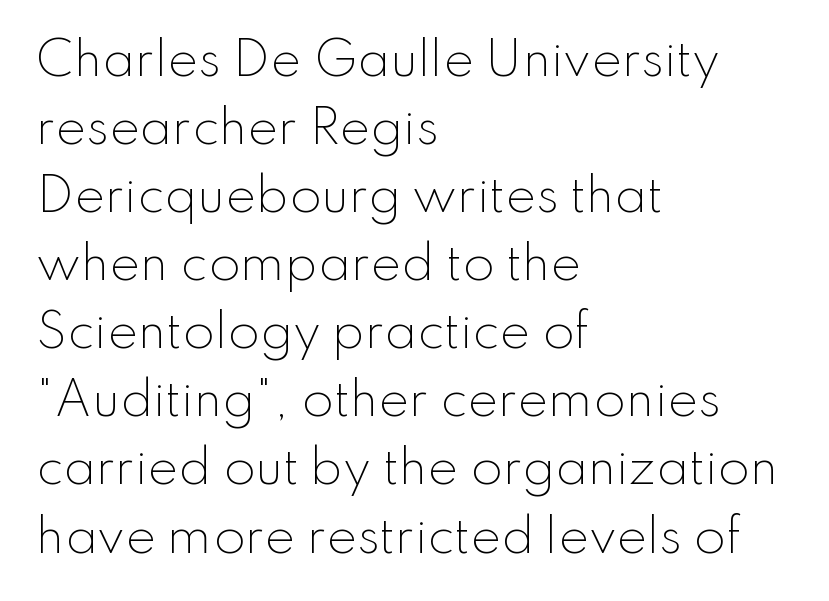
The image shows 46 px light sans-serif type, upright; set left-aligned, normal line spacing (1.48x), normal letter spacing, not underlined; low stroke contrast and a small x-height.
